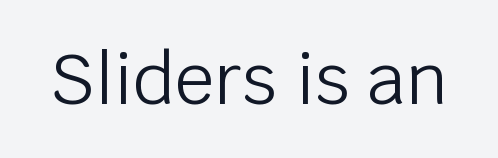
Q: Is the text bold? A: No.
Q: Is the text italic (slanted)? A: No, it is upright.
Q: Is the typeface a serif or a sans-serif typeface? A: Sans-serif.
Q: Is the text underlined? A: No.
Q: Is the spacing between letters normal or unusually wide? A: Normal.
Q: Width (condensed, normal, or wide)? A: Normal.
Q: Stroke contrast? A: Low.
Q: x-height? A: Large.
Q: Monospaced? A: No.
